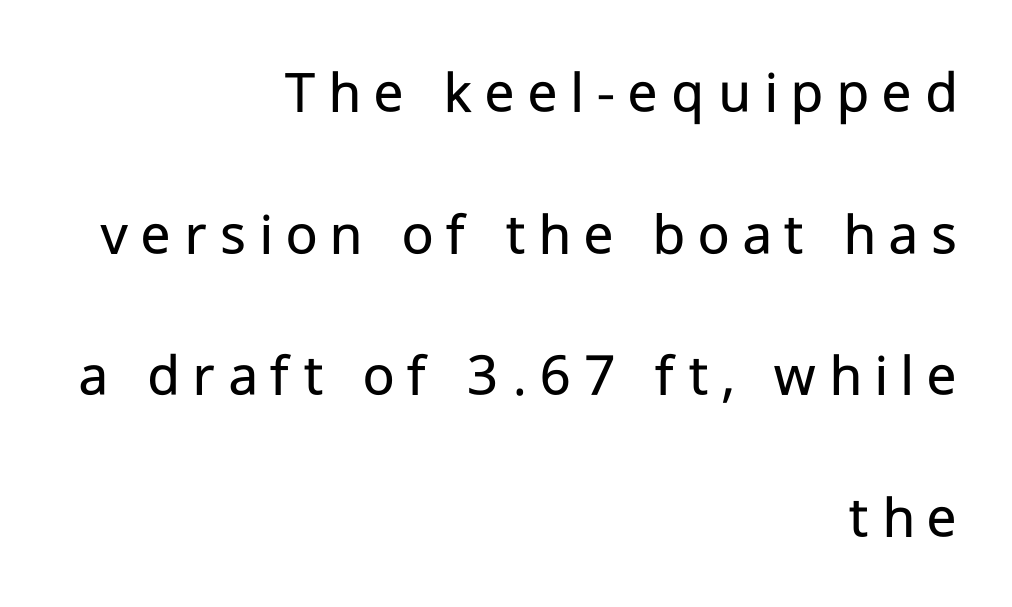
{"serif": "no", "italic": "no", "bold": "no", "weight": "regular", "width": "normal", "stroke_contrast": "low", "x_height": "medium", "monospaced": "no", "underline": "no", "align": "right", "line_spacing": "loose", "line_spacing_ratio": 2.32, "letter_spacing": "wide", "letter_spacing_em": 0.21, "glyph_px": 61}
